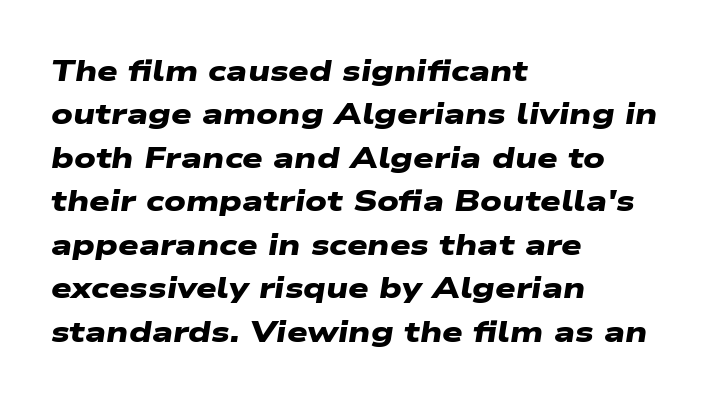
Q: Is the text bold? A: Yes.
Q: Is the typeface a serif or a sans-serif typeface? A: Sans-serif.
Q: Is the text underlined? A: No.
Q: How is the paragraph aligned? A: Left-aligned.
Q: Is the spacing between letters normal or unusually wide? A: Normal.
Q: Is the spacing between lines tight, normal or loose? A: Normal.
Q: Width (condensed, normal, or wide)? A: Wide.
Q: Stroke contrast? A: Low.
Q: x-height? A: Medium.
Q: Monospaced? A: No.
